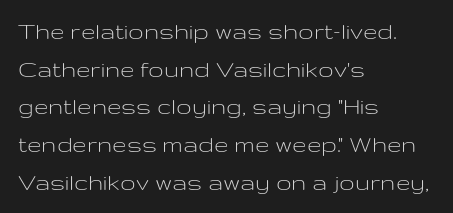
This sample is left-justified, so line endings fall wherever the words run out. Short note: letters normally spaced. These lines were composed using upright roman letters. Nothing heavy about these letters — not bold at all. The glyphs are unaccompanied by any horizontal stroke below them. Quick note: interline space is typical.
